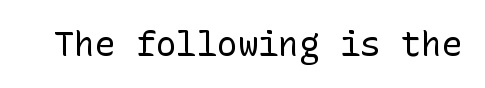
The image shows 34 px regular-weight sans-serif type, upright; set normal letter spacing, not underlined; low stroke contrast and a medium x-height.
